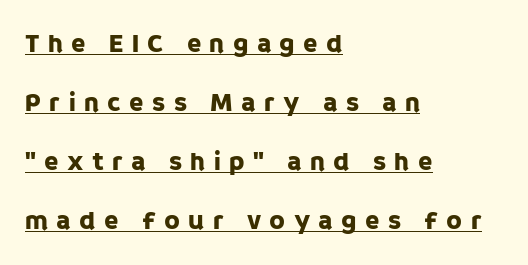
{"italic": "no", "underline": "yes", "align": "left", "line_spacing": "loose", "line_spacing_ratio": 2.27, "letter_spacing": "wide", "letter_spacing_em": 0.32, "glyph_px": 26}
